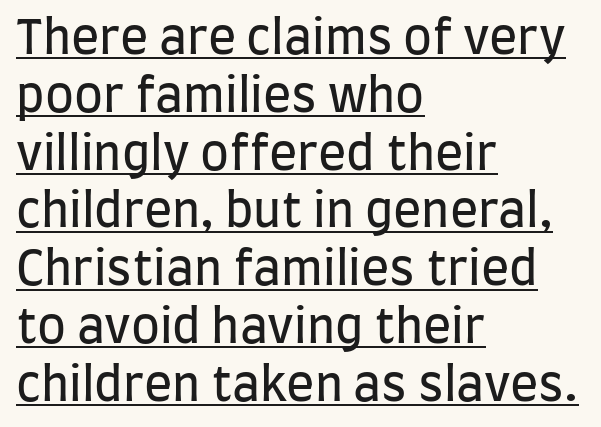
Q: Is the text bold? A: No.
Q: Is the text italic (slanted)? A: No, it is upright.
Q: Is the typeface a serif or a sans-serif typeface? A: Sans-serif.
Q: Is the text underlined? A: Yes.
Q: How is the paragraph aligned? A: Left-aligned.
Q: Is the spacing between letters normal or unusually wide? A: Normal.
Q: Width (condensed, normal, or wide)? A: Condensed.
Q: Stroke contrast? A: Low.
Q: x-height? A: Large.
Q: Monospaced? A: No.
